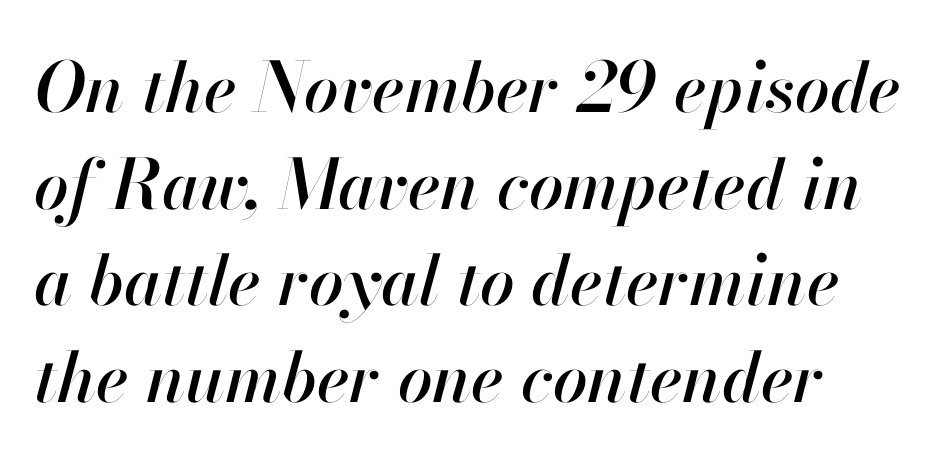
The image shows 69 px text type, italic (leaning right); set normal line spacing (1.4x), normal letter spacing, not underlined; high stroke contrast and a small x-height.
